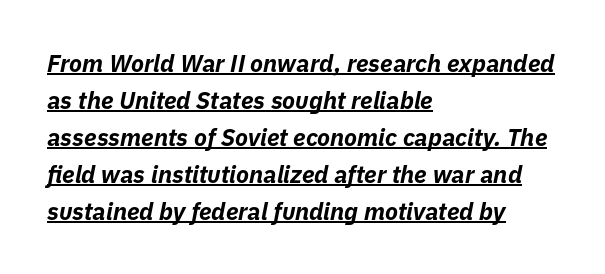
{"italic": "yes", "lean": "right", "slant_degrees": 11, "bold": "yes", "underline": "yes", "align": "left", "line_spacing": "normal", "line_spacing_ratio": 1.54, "letter_spacing": "normal", "letter_spacing_em": 0.0, "glyph_px": 24}
